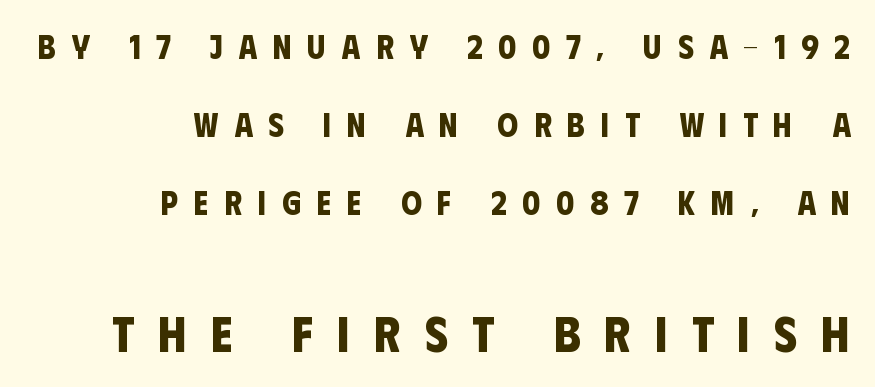
The image shows 50 px bold, condensed sans-serif type; set right-aligned, loose line spacing (2.37x), unusually wide letter spacing (+0.48 em), not underlined; the second (bottom) block is 1.52x larger; low stroke contrast and a large x-height.
